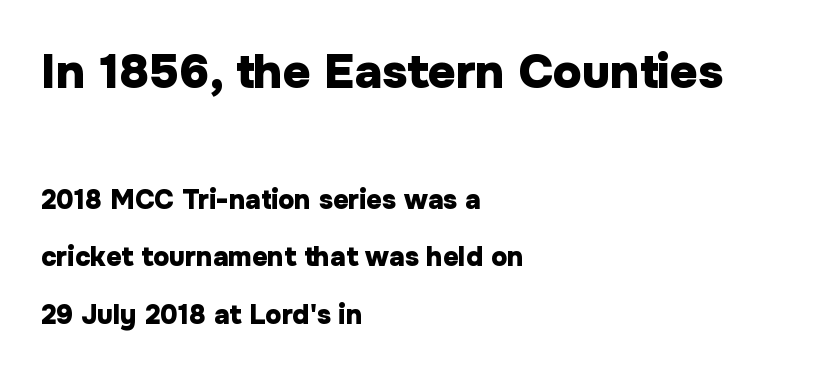
Q: Is the text bold? A: Yes.
Q: Is the text italic (slanted)? A: No, it is upright.
Q: Is the typeface a serif or a sans-serif typeface? A: Sans-serif.
Q: Is the text underlined? A: No.
Q: How is the paragraph aligned? A: Left-aligned.
Q: Is the spacing between letters normal or unusually wide? A: Normal.
Q: Is the spacing between lines tight, normal or loose? A: Loose.
Q: Which block of text is set in a larger size, the first (top) or the second (bottom)? A: The first (top) one.
Q: Width (condensed, normal, or wide)? A: Normal.
Q: Stroke contrast? A: Low.
Q: x-height? A: Medium.
Q: Monospaced? A: No.
